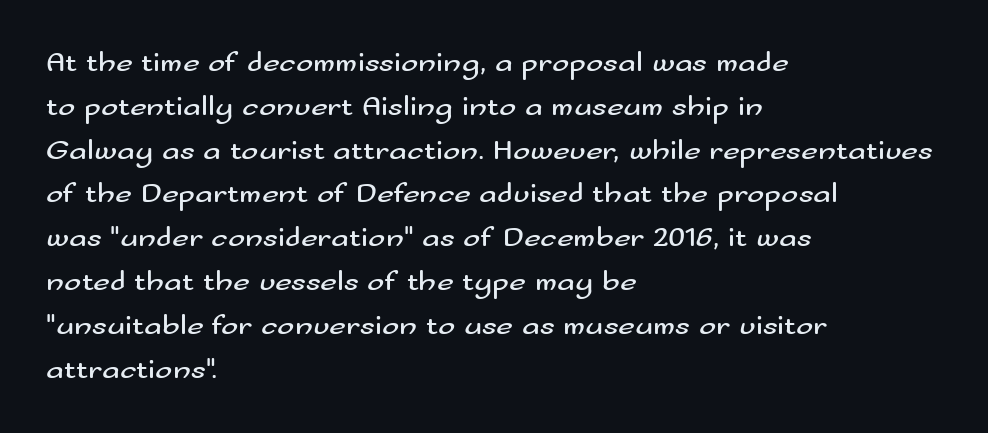
The letterforms sit at book weight or below. The space beneath each line is pristine and unruled. Is the block centered? No — it sits flush against the left margin. A normal amount of white space separates one row of letters from the next. Words appear dense and cohesive because spacing is normal.
